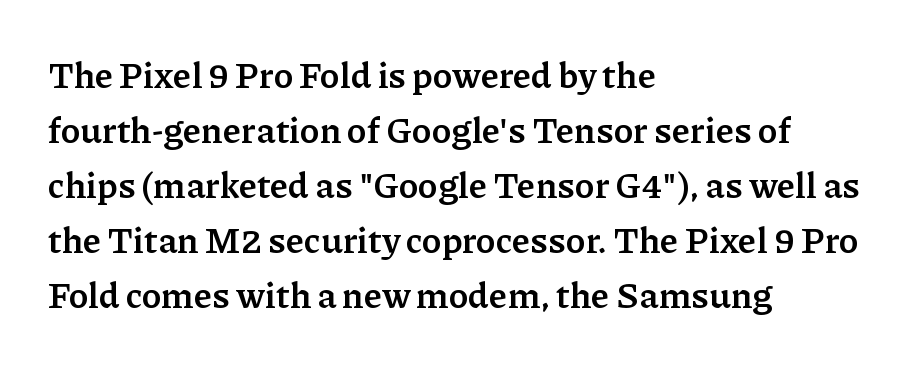
{"serif": "yes", "italic": "no", "bold": "yes", "weight": "semibold", "width": "normal", "stroke_contrast": "low", "x_height": "medium", "monospaced": "no", "underline": "no", "align": "left", "line_spacing": "normal", "line_spacing_ratio": 1.53, "letter_spacing": "normal", "letter_spacing_em": 0.0, "glyph_px": 36}
